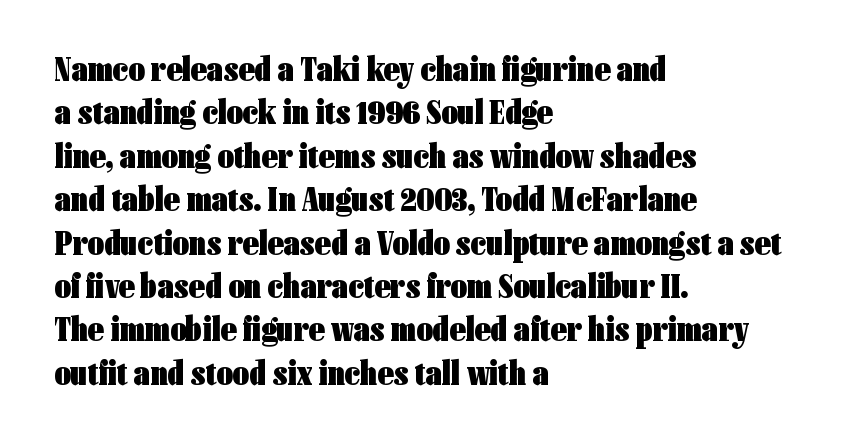
You'd pick this weight for a headline — it's a proper bold. The letters stand upright; this is a roman face. Look at the tracking — it's just the regular setting, nothing added. The zone under the glyphs is completely vacant. Each letter's strokes conclude bluntly, with no projecting serifs. Do the characters align in a grid? No, the font is proportional.
